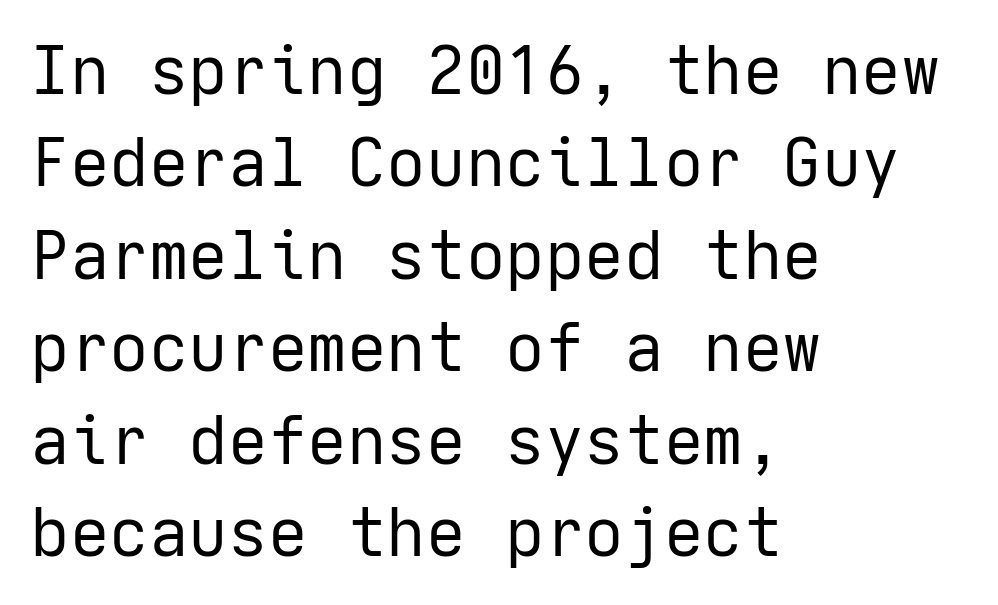
The image shows 66 px regular-weight sans-serif type, upright; set left-aligned, normal line spacing (1.4x), normal letter spacing, not underlined; low stroke contrast and a medium x-height.
